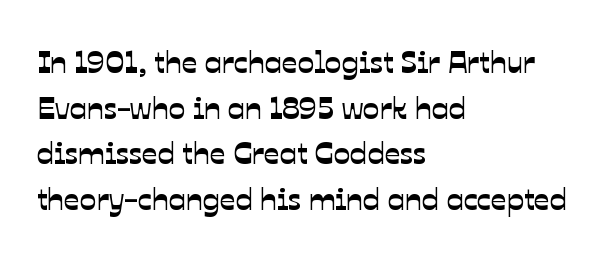
Vertically, the passage feels balanced, rows spaced as you'd expect. You could not count columns in this text — the font is proportionally spaced. Caption: multi-line text, flush left, ragged right. Note: no serifs on the glyphs. Only glyphs here, with clear space below each row.
